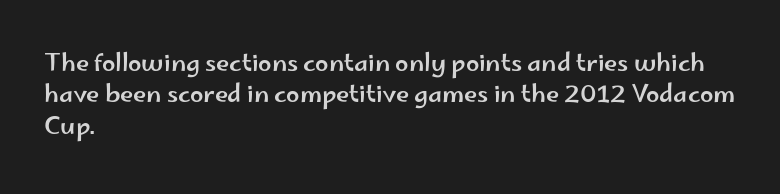
{"italic": "no", "underline": "no", "align": "left", "line_spacing": "normal", "line_spacing_ratio": 1.31, "letter_spacing": "normal", "letter_spacing_em": 0.0, "glyph_px": 24}
